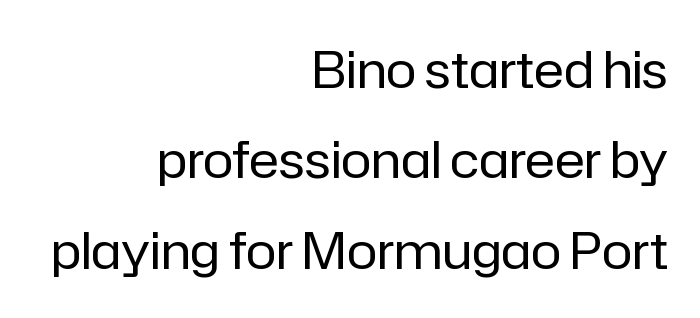
{"serif": "no", "italic": "no", "bold": "no", "weight": "regular", "width": "normal", "stroke_contrast": "low", "x_height": "medium", "monospaced": "no", "underline": "no", "align": "right", "line_spacing_ratio": 1.77, "letter_spacing": "normal", "letter_spacing_em": 0.0, "glyph_px": 51}
